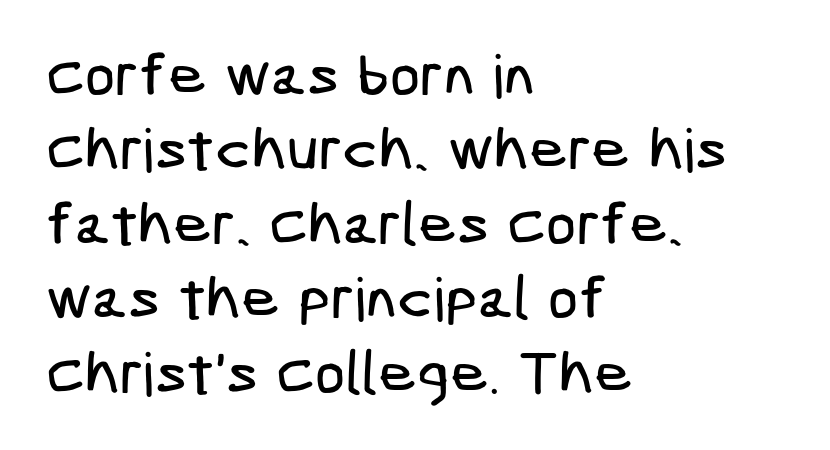
The image shows 60 px condensed sans-serif type; set left-aligned, line spacing 1.24x, normal letter spacing, not underlined; low stroke contrast and a medium x-height.
